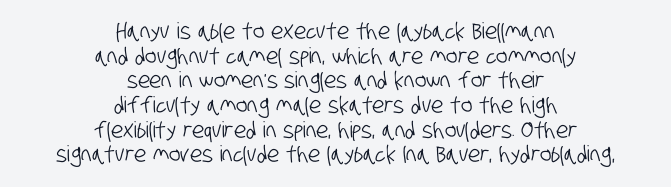
Q: Is the text underlined? A: No.
Q: How is the paragraph aligned? A: Centered.
Q: Is the spacing between letters normal or unusually wide? A: Normal.
Q: Is the spacing between lines tight, normal or loose? A: Tight.
